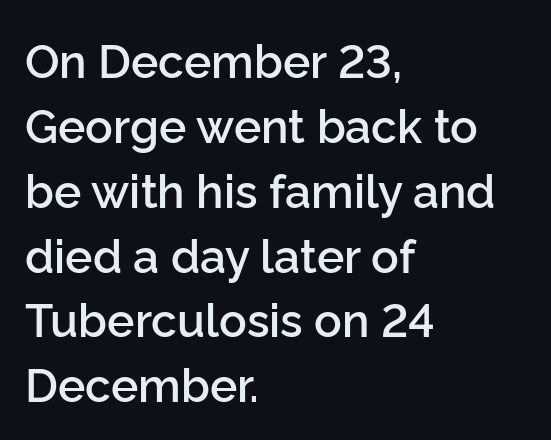
{"serif": "no", "italic": "no", "bold": "semi", "weight": "semibold", "width": "normal", "stroke_contrast": "low", "x_height": "medium", "monospaced": "no", "underline": "no", "align": "left", "line_spacing": "normal", "line_spacing_ratio": 1.41, "letter_spacing": "normal", "letter_spacing_em": 0.0, "glyph_px": 46}
